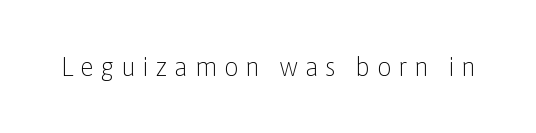
Q: Is the text bold? A: No.
Q: Is the text italic (slanted)? A: No, it is upright.
Q: Is the text underlined? A: No.
Q: Is the spacing between letters normal or unusually wide? A: Unusually wide.
